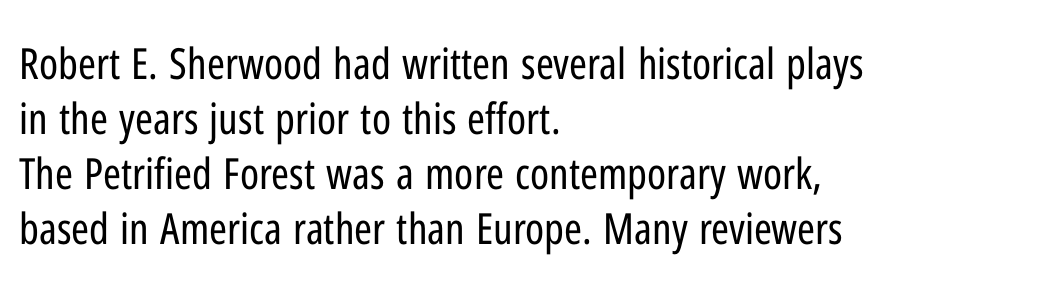
Q: Is the text bold? A: No.
Q: Is the text italic (slanted)? A: No, it is upright.
Q: Is the typeface a serif or a sans-serif typeface? A: Sans-serif.
Q: Is the text underlined? A: No.
Q: How is the paragraph aligned? A: Left-aligned.
Q: Is the spacing between letters normal or unusually wide? A: Normal.
Q: Is the spacing between lines tight, normal or loose? A: Normal.
Q: Width (condensed, normal, or wide)? A: Condensed.
Q: Stroke contrast? A: Low.
Q: x-height? A: Medium.
Q: Monospaced? A: No.
